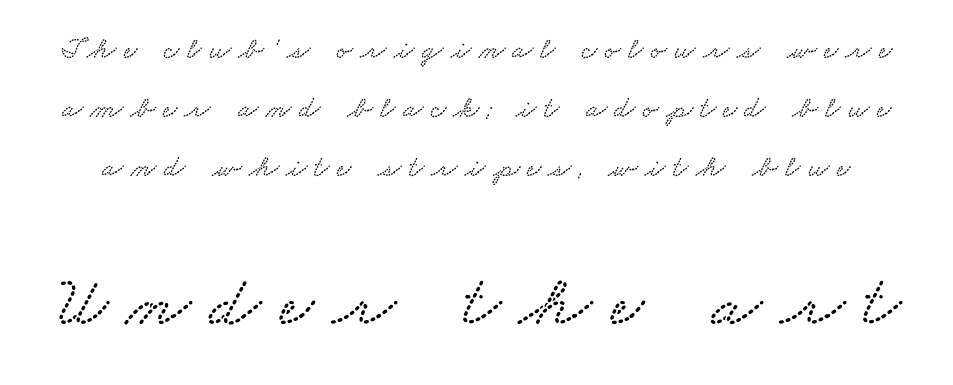
Q: Is the text underlined? A: No.
Q: Is the spacing between letters normal or unusually wide? A: Unusually wide.
Q: Is the spacing between lines tight, normal or loose? A: Loose.
Q: Which block of text is set in a larger size, the first (top) or the second (bottom)? A: The second (bottom) one.
Q: Width (condensed, normal, or wide)? A: Wide.
Q: Stroke contrast? A: Low.
Q: x-height? A: Small.
Q: Monospaced? A: No.
